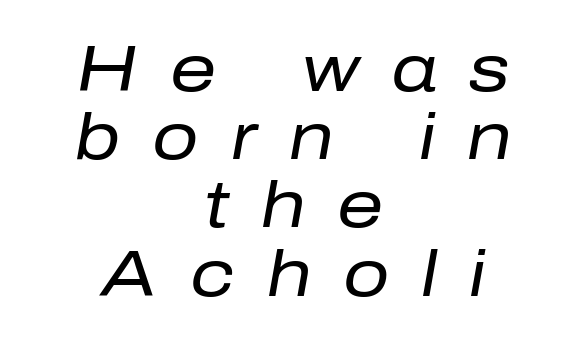
{"italic": "yes", "lean": "right", "slant_degrees": 10, "bold": "no", "weight": "regular", "width": "normal", "stroke_contrast": "low", "x_height": "medium", "monospaced": "no", "underline": "no", "align": "center", "line_spacing": "tight", "line_spacing_ratio": 1.05, "letter_spacing": "wide", "letter_spacing_em": 0.49, "glyph_px": 65}
